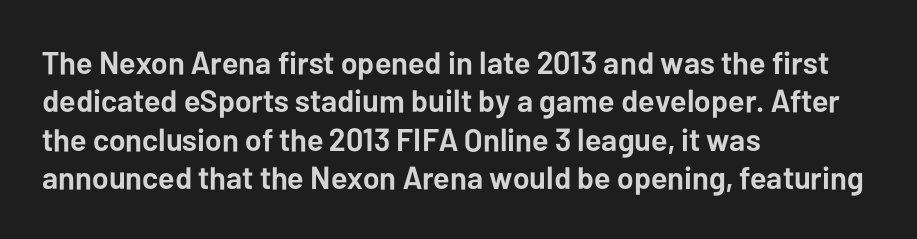
Q: Is the text bold? A: Yes.
Q: Is the text italic (slanted)? A: No, it is upright.
Q: Is the typeface a serif or a sans-serif typeface? A: Sans-serif.
Q: Is the text underlined? A: No.
Q: How is the paragraph aligned? A: Left-aligned.
Q: Is the spacing between letters normal or unusually wide? A: Normal.
Q: Width (condensed, normal, or wide)? A: Normal.
Q: Stroke contrast? A: Low.
Q: x-height? A: Medium.
Q: Monospaced? A: No.
